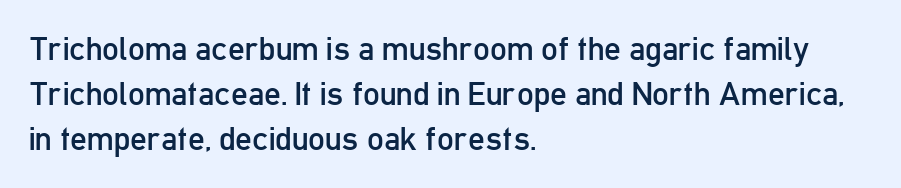
The image shows 33 px regular-weight, condensed sans-serif type, upright; set left-aligned, normal line spacing (1.37x), normal letter spacing, not underlined; low stroke contrast and a medium x-height.
